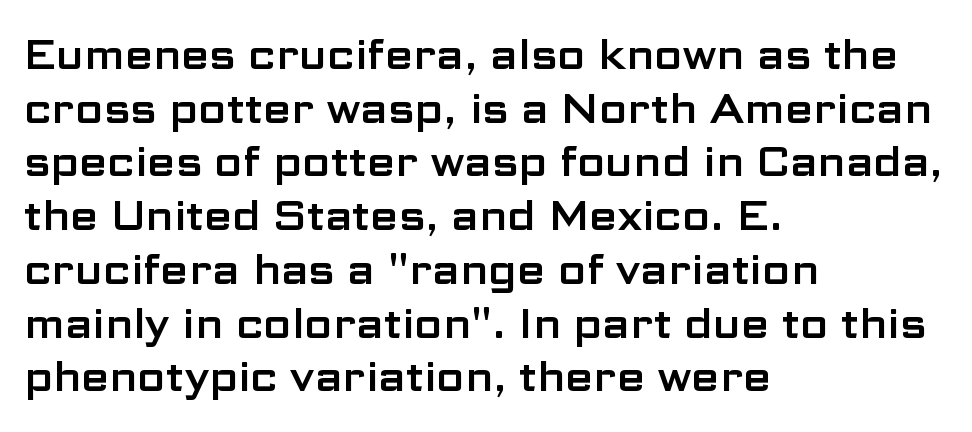
Evenly set lines give the paragraph a standard silhouette. Classification — sans serif. Does extra space separate the letters? No, they use regular spacing. The string is rendered with underlining switched off. Style check: upright.
